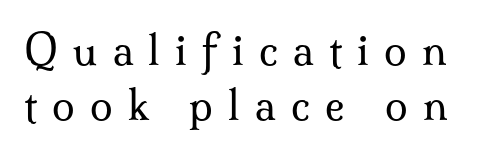
{"serif": "yes", "italic": "no", "bold": "no", "weight": "regular", "width": "normal", "stroke_contrast": "medium", "x_height": "small", "monospaced": "no", "underline": "no", "line_spacing": "normal", "line_spacing_ratio": 1.34, "letter_spacing": "wide", "letter_spacing_em": 0.37, "glyph_px": 41}
